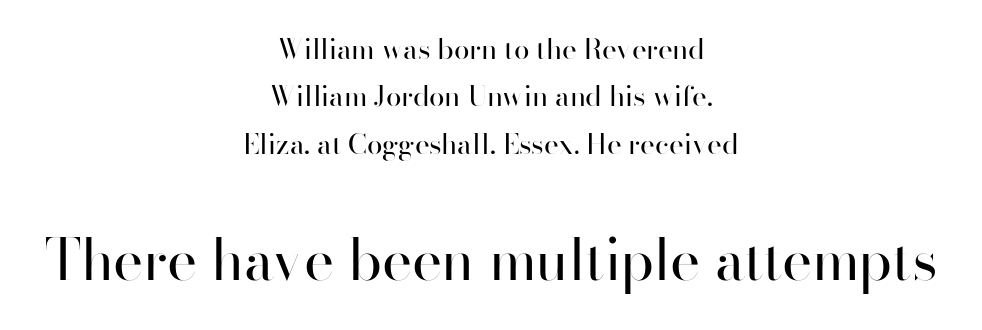
{"serif": "no", "italic": "no", "bold": "no", "weight": "regular", "width": "normal", "stroke_contrast": "high", "x_height": "small", "monospaced": "no", "underline": "no", "align": "center", "line_spacing": "normal", "line_spacing_ratio": 1.69, "letter_spacing": "normal", "letter_spacing_em": 0.0, "larger_block": "second", "size_ratio": 2.04, "glyph_px": 57}
